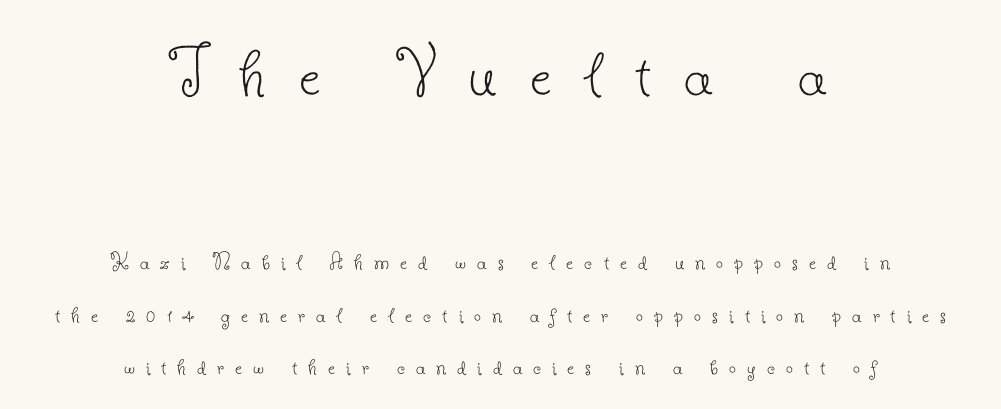
Think of a printed novel: that variable character pitch is what you see here. Typeset on center — no edge is straight. Underlining? Definitely not there. The characters display serif detailing at their extremities.
